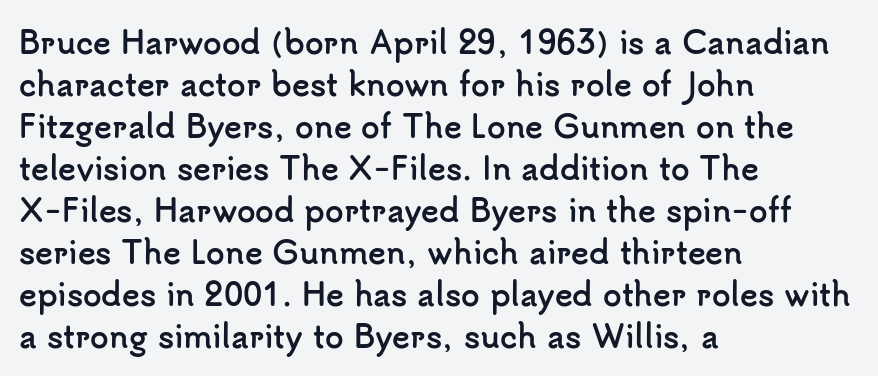
Q: Is the text bold? A: Yes.
Q: Is the text italic (slanted)? A: No, it is upright.
Q: Is the typeface a serif or a sans-serif typeface? A: Sans-serif.
Q: Is the text underlined? A: No.
Q: How is the paragraph aligned? A: Left-aligned.
Q: Is the spacing between letters normal or unusually wide? A: Normal.
Q: Is the spacing between lines tight, normal or loose? A: Normal.
Q: Width (condensed, normal, or wide)? A: Normal.
Q: Stroke contrast? A: Low.
Q: x-height? A: Small.
Q: Monospaced? A: No.
